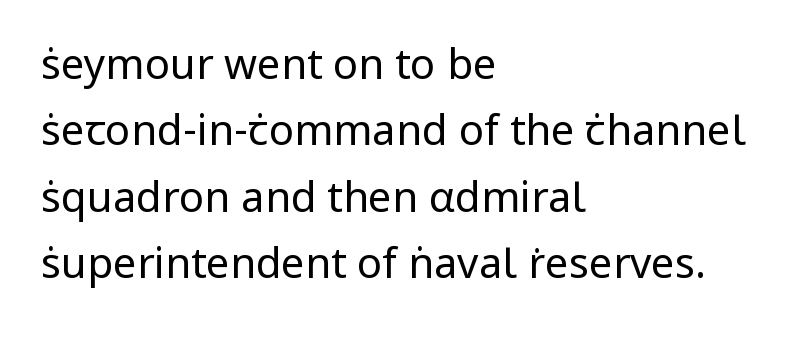
{"serif": "no", "italic": "no", "bold": "no", "weight": "regular", "width": "normal", "stroke_contrast": "low", "x_height": "medium", "monospaced": "no", "underline": "no", "align": "left", "line_spacing": "normal", "line_spacing_ratio": 1.58, "letter_spacing": "normal", "letter_spacing_em": 0.0, "glyph_px": 42}
